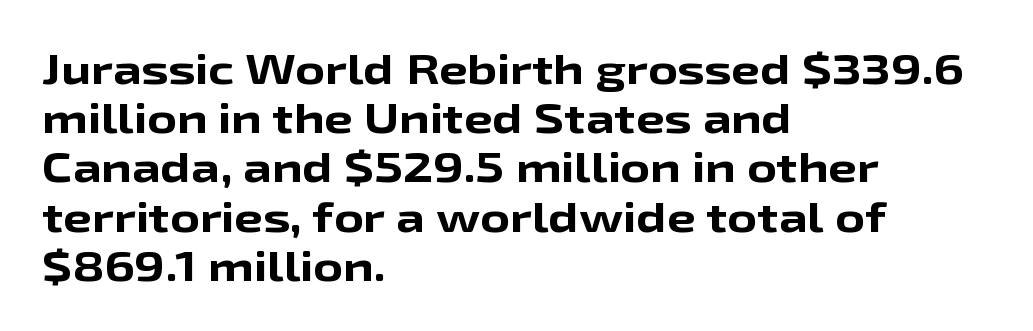
{"serif": "no", "italic": "no", "bold": "yes", "weight": "bold", "width": "wide", "stroke_contrast": "low", "x_height": "medium", "monospaced": "no", "underline": "no", "align": "left", "line_spacing_ratio": 1.2, "letter_spacing": "normal", "letter_spacing_em": 0.0, "glyph_px": 41}
